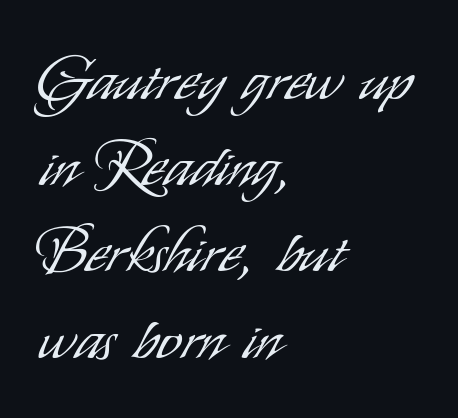
{"serif": "no", "bold": "no", "weight": "light", "width": "condensed", "stroke_contrast": "low", "x_height": "small", "monospaced": "no", "underline": "no", "align": "left", "line_spacing": "normal", "line_spacing_ratio": 1.39, "letter_spacing": "normal", "letter_spacing_em": 0.0, "glyph_px": 62}
